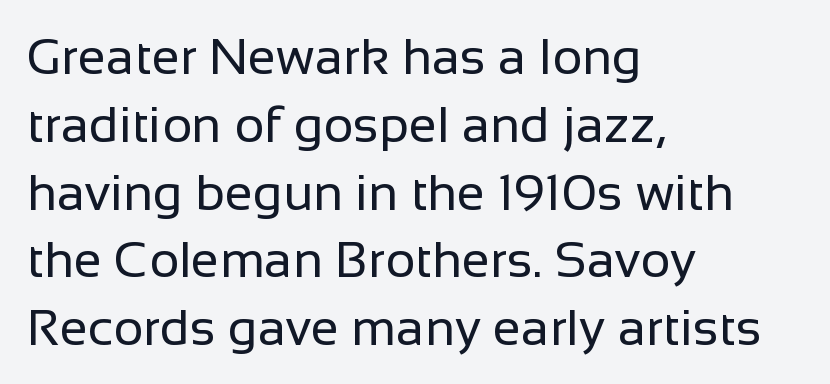
Q: Is the text bold? A: No.
Q: Is the text italic (slanted)? A: No, it is upright.
Q: Is the typeface a serif or a sans-serif typeface? A: Sans-serif.
Q: Is the text underlined? A: No.
Q: How is the paragraph aligned? A: Left-aligned.
Q: Is the spacing between letters normal or unusually wide? A: Normal.
Q: Is the spacing between lines tight, normal or loose? A: Normal.
Q: Width (condensed, normal, or wide)? A: Normal.
Q: Stroke contrast? A: Low.
Q: x-height? A: Medium.
Q: Monospaced? A: No.
